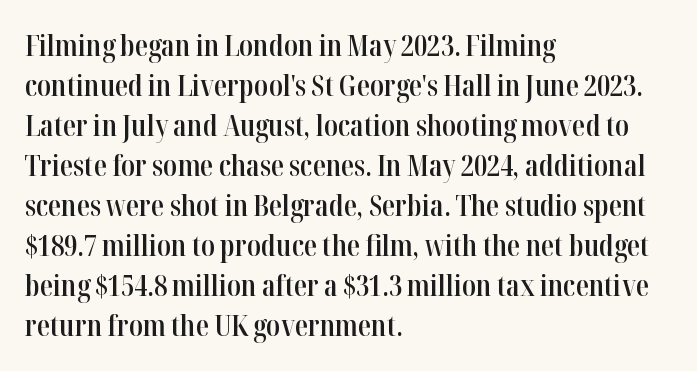
This sample is left-justified, so line endings fall wherever the words run out. Bare-footed words on every line. The letterforms sit shoulder to shoulder at normal distance. Line spacing here is normal.
